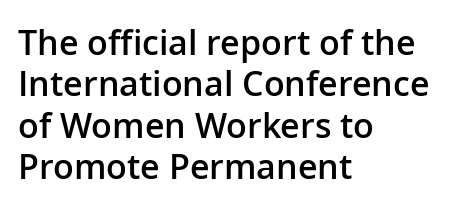
{"serif": "no", "italic": "no", "bold": "semi", "weight": "semibold", "width": "normal", "stroke_contrast": "low", "x_height": "medium", "monospaced": "no", "underline": "no", "align": "left", "line_spacing_ratio": 1.22, "letter_spacing": "normal", "letter_spacing_em": 0.0, "glyph_px": 34}
